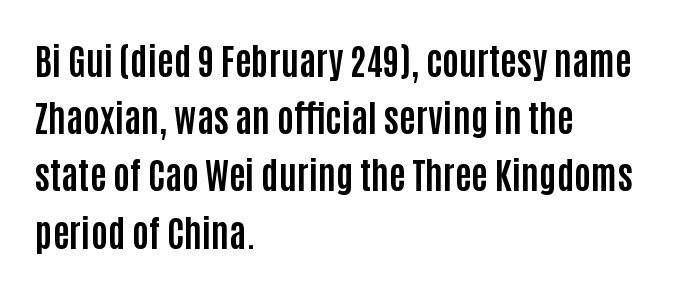
{"serif": "no", "italic": "no", "bold": "yes", "weight": "bold", "width": "condensed", "stroke_contrast": "low", "x_height": "large", "monospaced": "no", "underline": "no", "align": "left", "line_spacing": "normal", "line_spacing_ratio": 1.59, "letter_spacing": "normal", "letter_spacing_em": 0.0, "glyph_px": 36}
